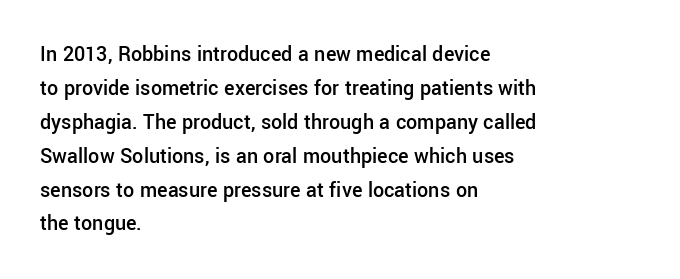
The image shows 22 px text type, upright; set left-aligned, normal line spacing (1.54x), normal letter spacing, not underlined.
